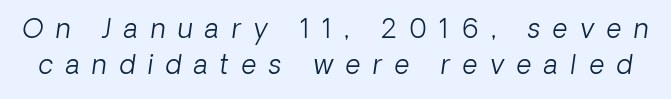
{"italic": "yes", "lean": "right", "slant_degrees": 8, "bold": "no", "underline": "no", "line_spacing": "normal", "line_spacing_ratio": 1.38, "letter_spacing": "wide", "letter_spacing_em": 0.48, "glyph_px": 26}
